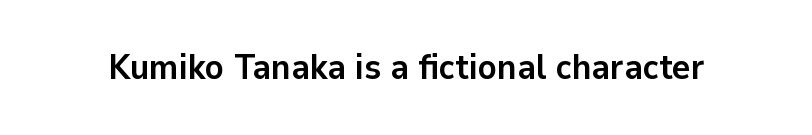
A typesetter would call this zero additional tracking. Proportional: the letters do not fall into vertical columns. Any mark beneath the type? The region is blank. Stroke thickness is high; the sample reads as a true bold. The passage shown is typeset with a sans-serif family.
